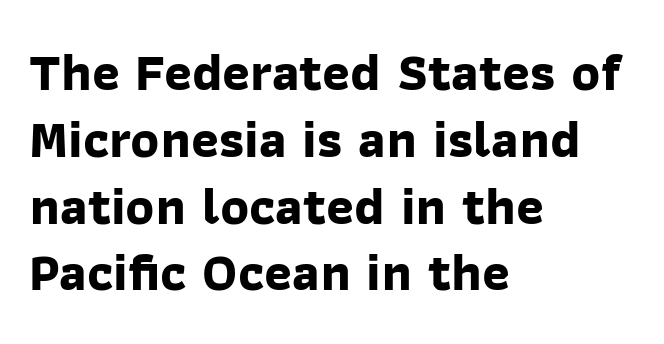
Q: Is the text bold? A: Yes.
Q: Is the typeface a serif or a sans-serif typeface? A: Sans-serif.
Q: Is the text underlined? A: No.
Q: How is the paragraph aligned? A: Left-aligned.
Q: Is the spacing between letters normal or unusually wide? A: Normal.
Q: Is the spacing between lines tight, normal or loose? A: Normal.
Q: Width (condensed, normal, or wide)? A: Normal.
Q: Stroke contrast? A: Low.
Q: x-height? A: Medium.
Q: Monospaced? A: No.
